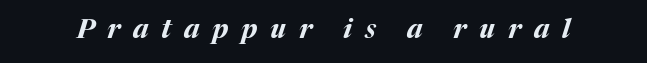
The image shows 26 px bold type, italic (leaning right); set unusually wide letter spacing (+0.49 em), not underlined.
